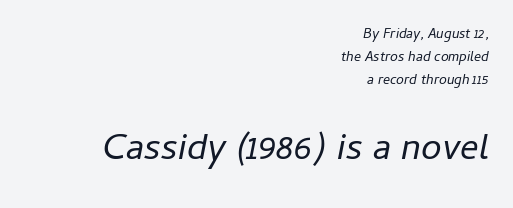
The image shows 37 px regular-weight type, italic (leaning right); set right-aligned, normal line spacing (1.63x), normal letter spacing, not underlined; the second (bottom) block is 2.64x larger; low stroke contrast and a medium x-height.
